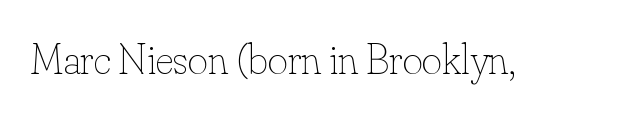
Q: Is the text bold? A: No.
Q: Is the text italic (slanted)? A: No, it is upright.
Q: Is the text underlined? A: No.
Q: Is the spacing between letters normal or unusually wide? A: Normal.
Q: Width (condensed, normal, or wide)? A: Normal.
Q: Stroke contrast? A: Low.
Q: x-height? A: Small.
Q: Monospaced? A: No.
